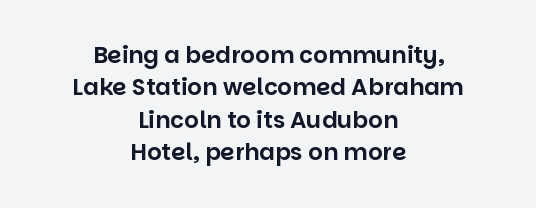
Q: Is the text italic (slanted)? A: No, it is upright.
Q: Is the text underlined? A: No.
Q: How is the paragraph aligned? A: Centered.
Q: Is the spacing between letters normal or unusually wide? A: Normal.
Q: Is the spacing between lines tight, normal or loose? A: Normal.
